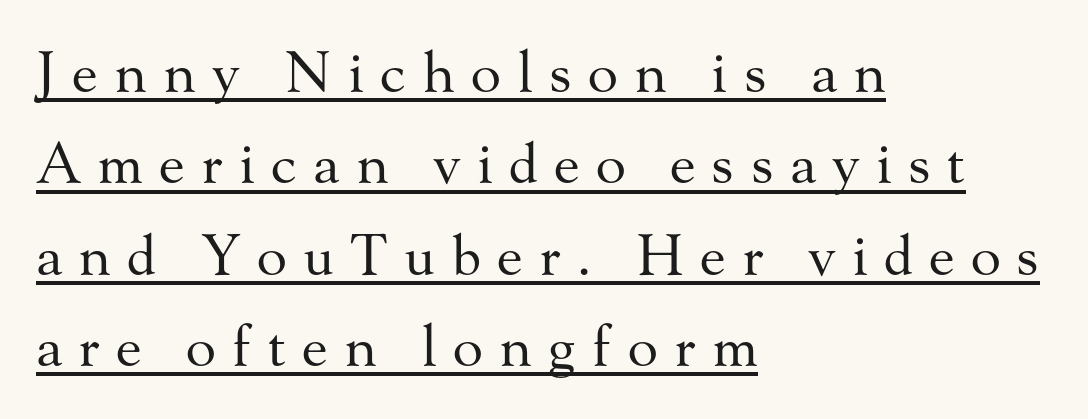
{"serif": "yes", "italic": "no", "bold": "no", "weight": "regular", "width": "normal", "stroke_contrast": "medium", "x_height": "small", "monospaced": "no", "underline": "yes", "align": "left", "line_spacing": "normal", "line_spacing_ratio": 1.63, "letter_spacing": "wide", "letter_spacing_em": 0.29, "glyph_px": 56}
